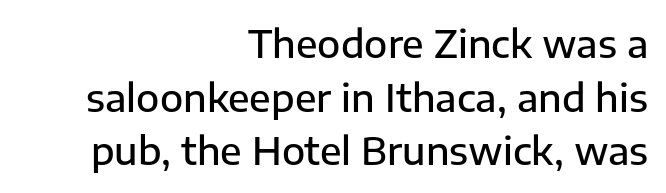
{"serif": "no", "italic": "no", "bold": "semi", "weight": "semibold", "width": "normal", "stroke_contrast": "low", "x_height": "medium", "monospaced": "no", "underline": "no", "align": "right", "line_spacing": "normal", "line_spacing_ratio": 1.41, "letter_spacing": "normal", "letter_spacing_em": 0.0, "glyph_px": 38}
